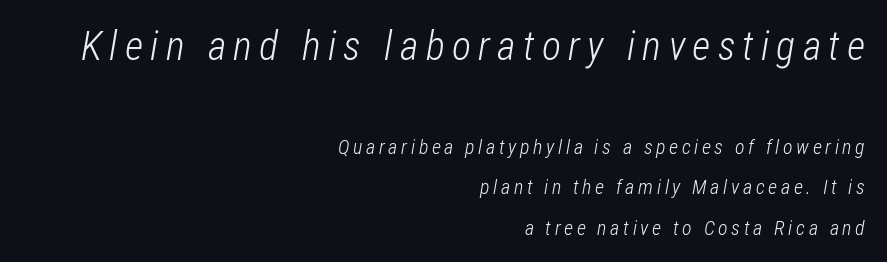
{"italic": "yes", "lean": "right", "slant_degrees": 12, "bold": "no", "weight": "light", "width": "condensed", "stroke_contrast": "low", "x_height": "medium", "monospaced": "no", "underline": "no", "align": "right", "line_spacing": "loose", "line_spacing_ratio": 2.02, "larger_block": "first", "size_ratio": 2.0, "glyph_px": 40}
